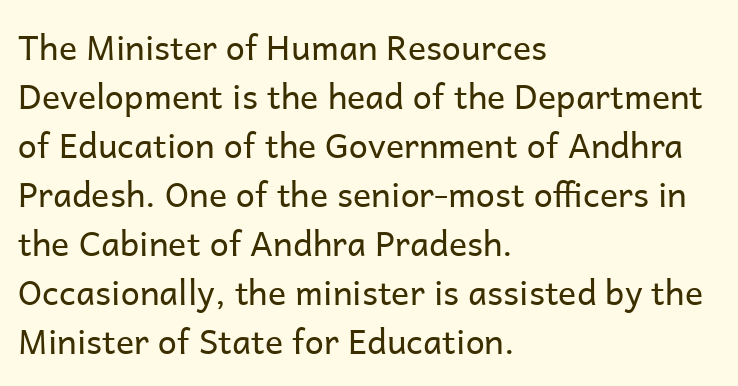
The image shows 34 px regular-weight sans-serif type, upright; set left-aligned, normal line spacing (1.44x), normal letter spacing, not underlined; low stroke contrast and a medium x-height.
